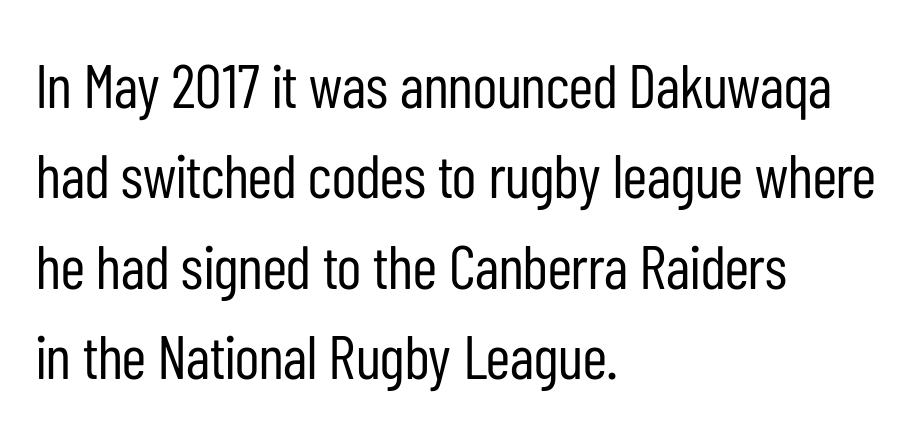
The image shows 61 px regular-weight, condensed sans-serif type, upright; set left-aligned, normal line spacing (1.48x), normal letter spacing, not underlined; low stroke contrast and a medium x-height.
